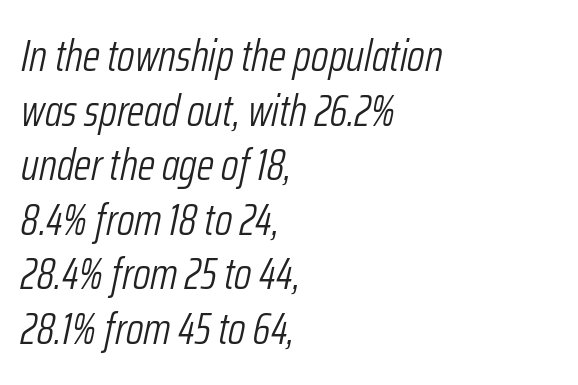
Glyph-to-glyph distance matches everyday printed text. No word sits above an underline. Is the stroke heavy? The answer is a plain regular-or-lighter. If you drew a ruler down the left edge, every line would touch it. Rendered with sloped, italic letterforms. Do the characters align in a grid? No, the font is proportional.
